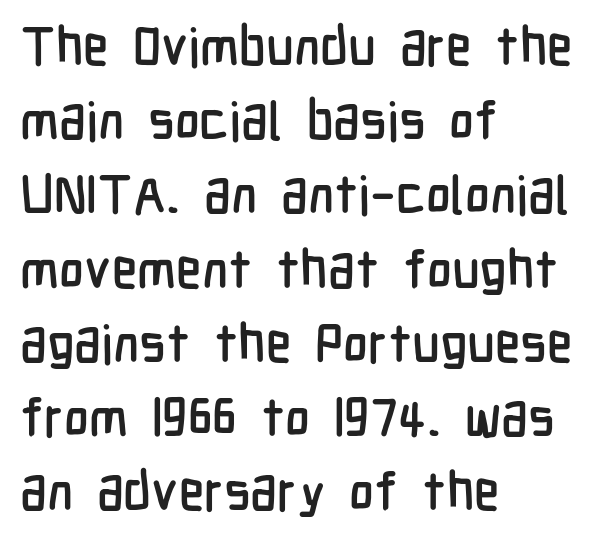
The image shows 53 px condensed sans-serif type, upright; set left-aligned, normal line spacing (1.4x), normal letter spacing, not underlined; low stroke contrast and a medium x-height.
